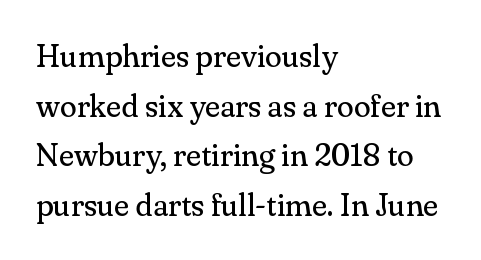
You could not count columns in this text — the font is proportionally spaced. Reading down the column, the eye jumps a familiar distance to each next line. To sum up the face: it has serifs. The weight tops out at a normal text grade. In CSS terms this would be text-align: left.
